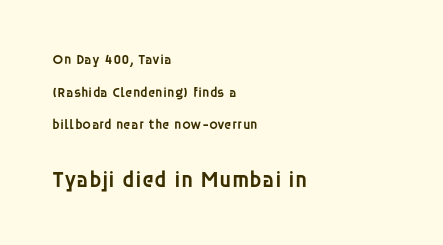
The image shows 23 px text type, upright; set left-aligned, loose line spacing (2.33x), normal letter spacing, not underlined; the second (bottom) block is 1.64x larger.
